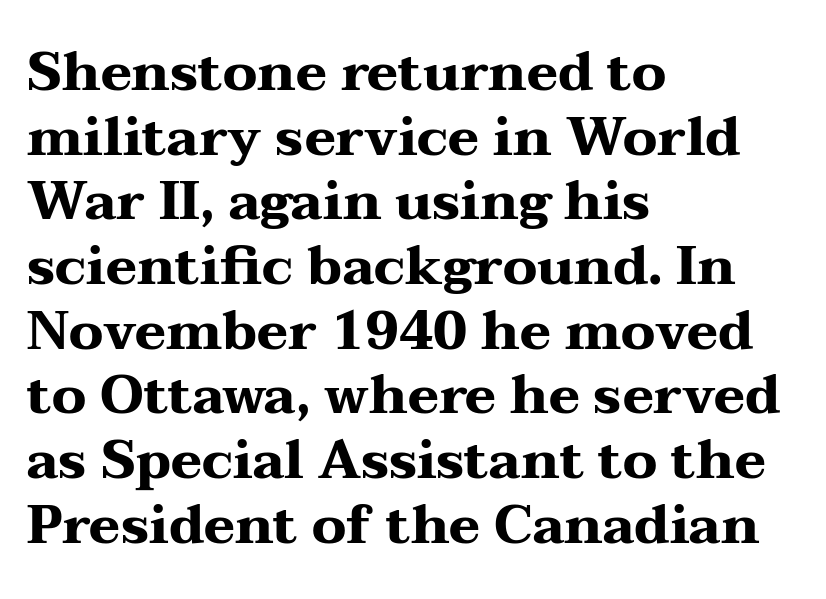
The image shows 53 px heavy, wide serif type, upright; set left-aligned, line spacing 1.22x, normal letter spacing, not underlined; medium stroke contrast and a medium x-height.
